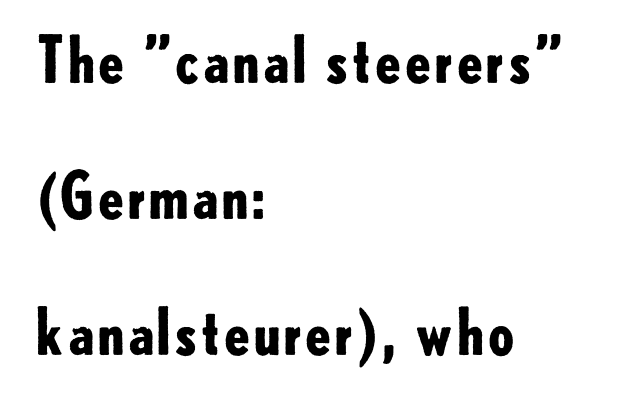
The rendering anchors every line to the left-hand side. A typesetter would mark this as roman, not italic. Letterform terminals end flat and unadorned throughout the passage. What stands out about the letter spacing? Nothing — it is the standard amount. Loosely led — the rows are spread out.
